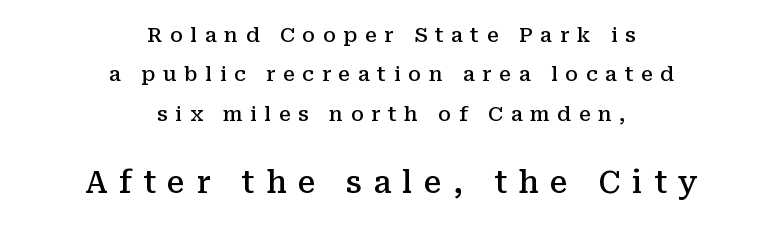
The image shows 30 px semibold serif type, upright; set centered, loose line spacing (1.97x), unusually wide letter spacing (+0.38 em), not underlined; the second (bottom) block is 1.5x larger; medium stroke contrast and a medium x-height.
